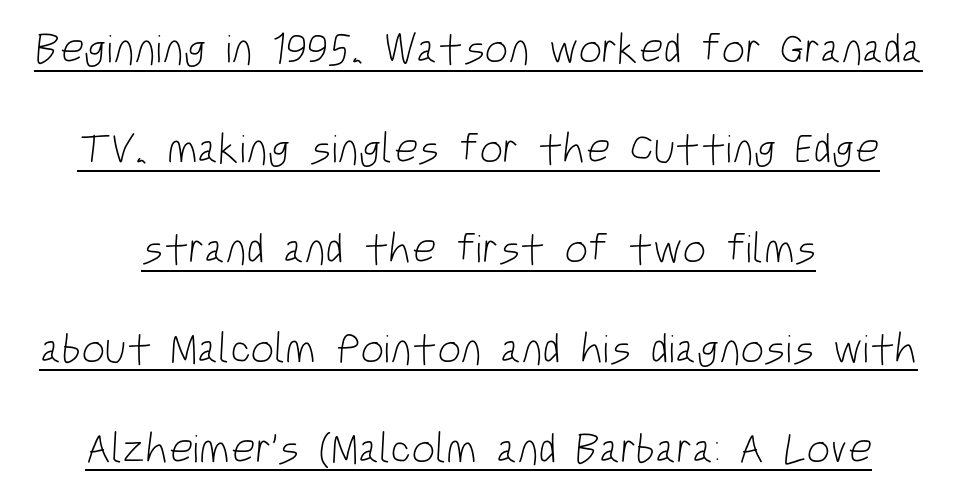
What's the leading like? Stretched, with rows far apart. Is there an underline? Yes — a line sits under the letters. Type style note: lacks serifs. These lines stack symmetrically, like a column narrowing and widening about its center. Compared with a typical body face, this is equally light or lighter still.
